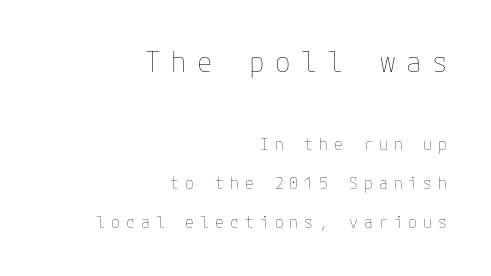
{"italic": "no", "bold": "no", "weight": "thin", "width": "normal", "stroke_contrast": "low", "x_height": "medium", "underline": "no", "align": "right", "line_spacing": "loose", "line_spacing_ratio": 2.42, "letter_spacing": "wide", "letter_spacing_em": 0.38, "larger_block": "first", "size_ratio": 1.75, "glyph_px": 28}
